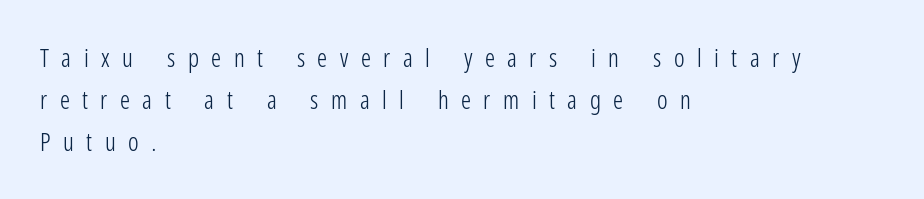
Quick note: interline space is typical. Stem width sits at or under what a default text font uses. These lines are set flush left with a ragged right edge. Do the letters lean? They stand straight. You could only call the tracking loose — the letters float apart.
